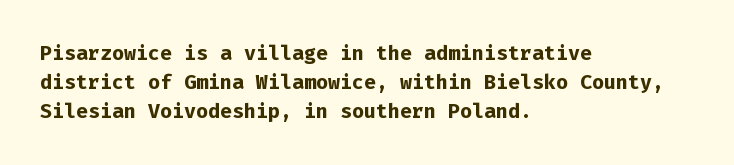
Q: Is the text bold? A: Yes.
Q: Is the text italic (slanted)? A: No, it is upright.
Q: Is the text underlined? A: No.
Q: How is the paragraph aligned? A: Left-aligned.
Q: Is the spacing between letters normal or unusually wide? A: Normal.
Q: Is the spacing between lines tight, normal or loose? A: Normal.
